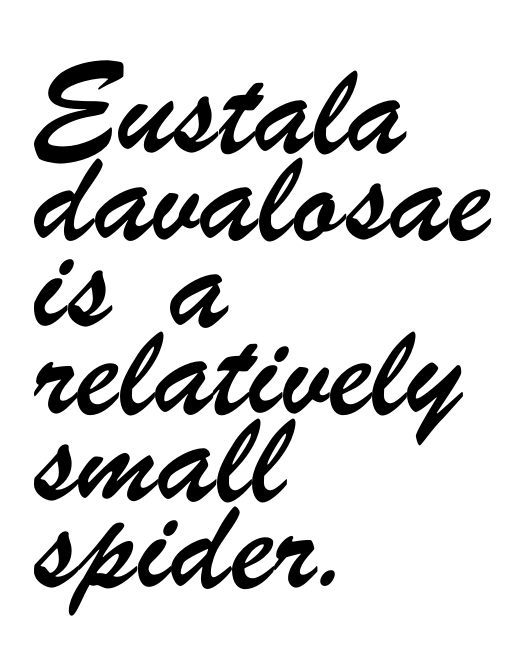
{"serif": "no", "width": "condensed", "stroke_contrast": "low", "x_height": "small", "monospaced": "no", "underline": "no", "align": "left", "line_spacing": "normal", "line_spacing_ratio": 1.5, "letter_spacing": "normal", "letter_spacing_em": 0.0, "glyph_px": 58}
